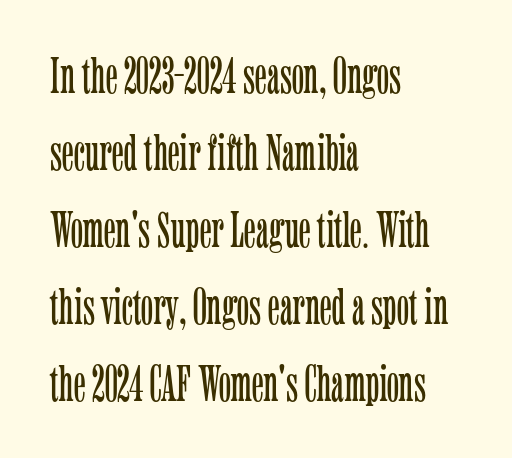
Upright lettering throughout. Is the block centered? No — it sits flush against the left margin. Character widths vary here, with narrow letters taking less room than wide ones. Anything drawn beneath the words? Only blank space. The rows are spaced the way most documents space them.
